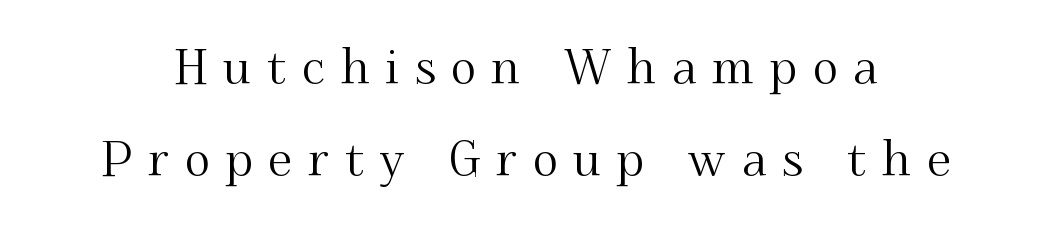
Q: Is the text italic (slanted)? A: No, it is upright.
Q: Is the typeface a serif or a sans-serif typeface? A: Serif.
Q: Is the text underlined? A: No.
Q: Is the spacing between letters normal or unusually wide? A: Unusually wide.
Q: Is the spacing between lines tight, normal or loose? A: Loose.
Q: Width (condensed, normal, or wide)? A: Normal.
Q: Stroke contrast? A: Medium.
Q: x-height? A: Small.
Q: Monospaced? A: No.
